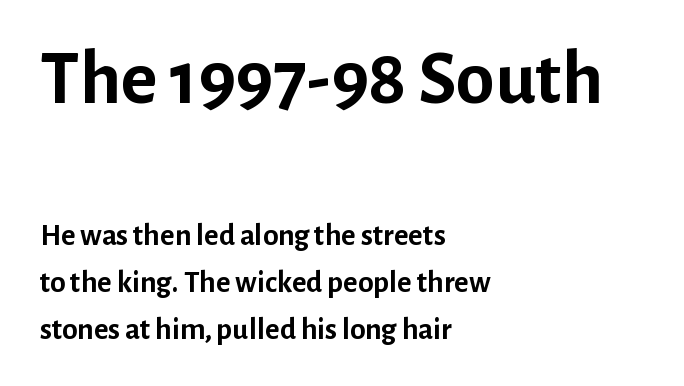
The image shows 78 px semibold sans-serif type, upright; set left-aligned, normal line spacing (1.51x), normal letter spacing, not underlined; the first (top) block is 2.52x larger; low stroke contrast and a medium x-height.
